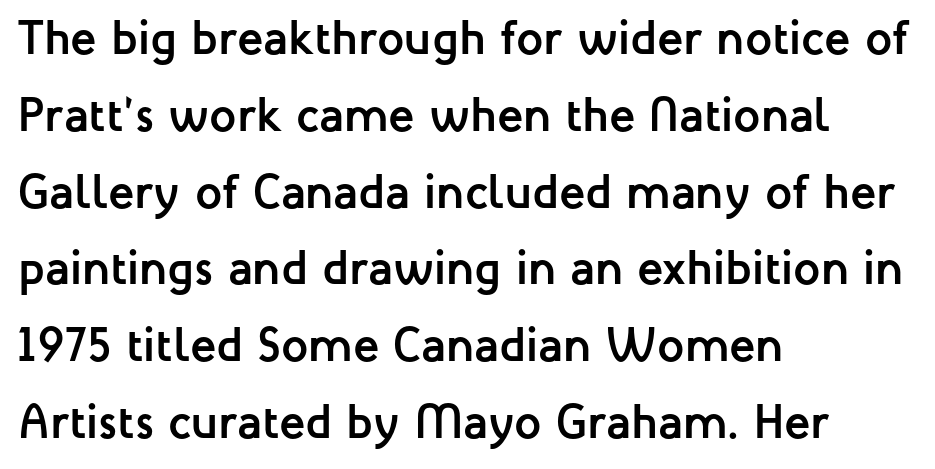
The image shows 48 px semibold sans-serif type, upright; set left-aligned, normal line spacing (1.6x), normal letter spacing, not underlined; low stroke contrast and a medium x-height.
